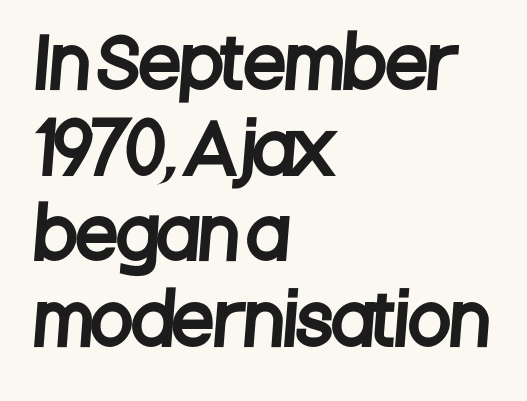
Q: Is the typeface a serif or a sans-serif typeface? A: Sans-serif.
Q: Is the text underlined? A: No.
Q: How is the paragraph aligned? A: Left-aligned.
Q: Is the spacing between letters normal or unusually wide? A: Normal.
Q: Is the spacing between lines tight, normal or loose? A: Normal.
Q: Width (condensed, normal, or wide)? A: Condensed.
Q: Stroke contrast? A: Low.
Q: x-height? A: Large.
Q: Monospaced? A: No.
